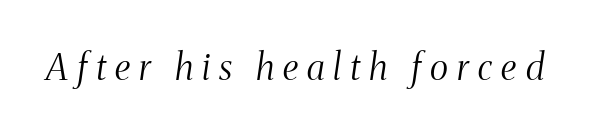
Q: Is the text bold? A: No.
Q: Is the text italic (slanted)? A: Yes, it leans right by about 8 degrees.
Q: Is the typeface a serif or a sans-serif typeface? A: Serif.
Q: Is the text underlined? A: No.
Q: Is the spacing between letters normal or unusually wide? A: Unusually wide.
Q: Width (condensed, normal, or wide)? A: Condensed.
Q: Stroke contrast? A: Medium.
Q: x-height? A: Medium.
Q: Monospaced? A: No.
